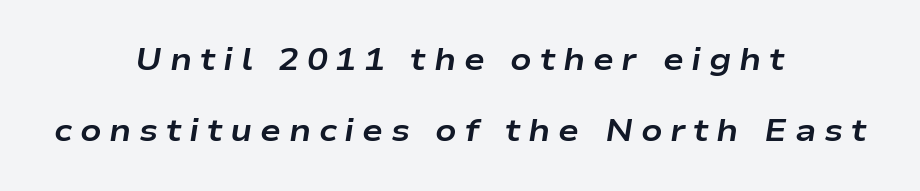
Is this a fixed-width face? No — the glyphs have proportional, varying widths. The glyphs look as if they've been sheared to an angle. The paragraph shown floats in the horizontal middle. A bare baseline throughout the passage.
